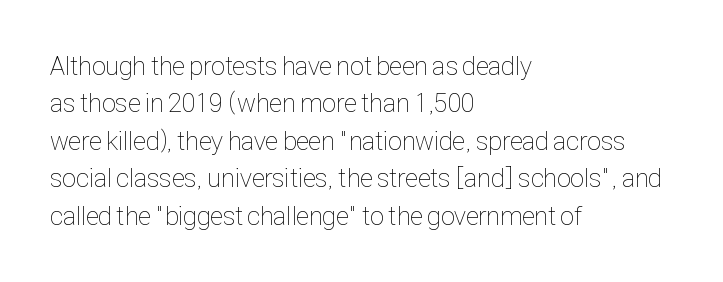
{"italic": "no", "bold": "no", "underline": "no", "align": "left", "line_spacing": "normal", "line_spacing_ratio": 1.44, "letter_spacing": "normal", "letter_spacing_em": 0.0, "glyph_px": 26}
